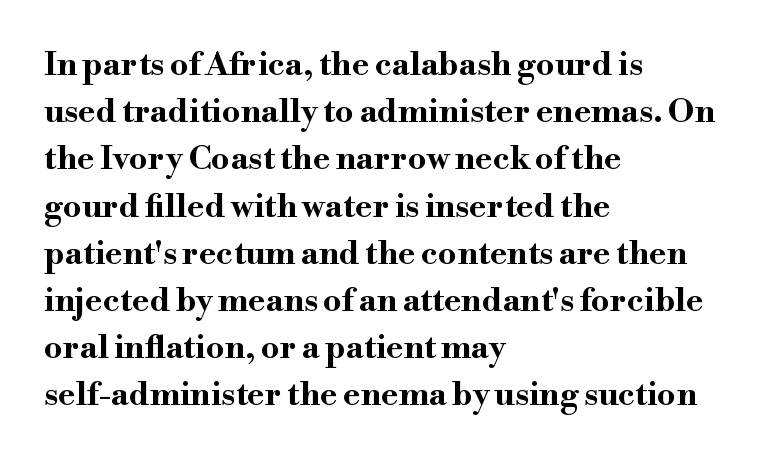
The image shows 33 px bold, wide serif type, upright; set left-aligned, normal line spacing (1.43x), normal letter spacing, not underlined; high stroke contrast and a small x-height.
